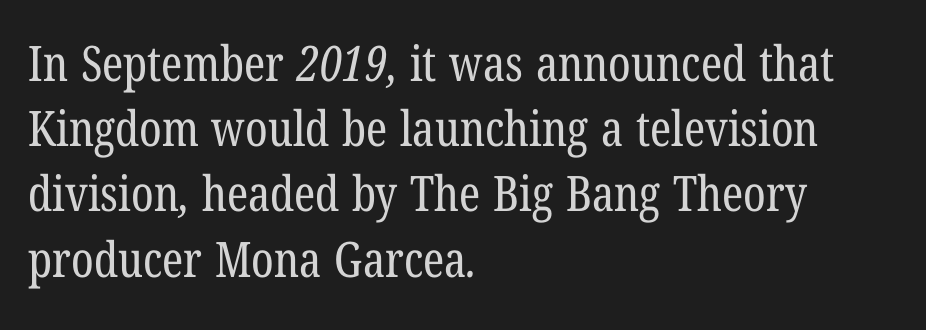
Students, note that the glyphs here touch the page at normal intervals. This sample has the flowing, uneven cadence of proportional lettering. The weight tops out at a normal text grade. Compared with a centered layout, this one pins lines to the left instead.
